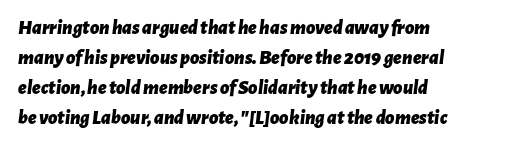
These lines keep a tight, regular rhythm from letter to letter. The rendering uses a bold face; every stroke is thick and dark. Every row of glyphs begins at an identical x-position on the left. Descenders are the only things crossing below the line.
